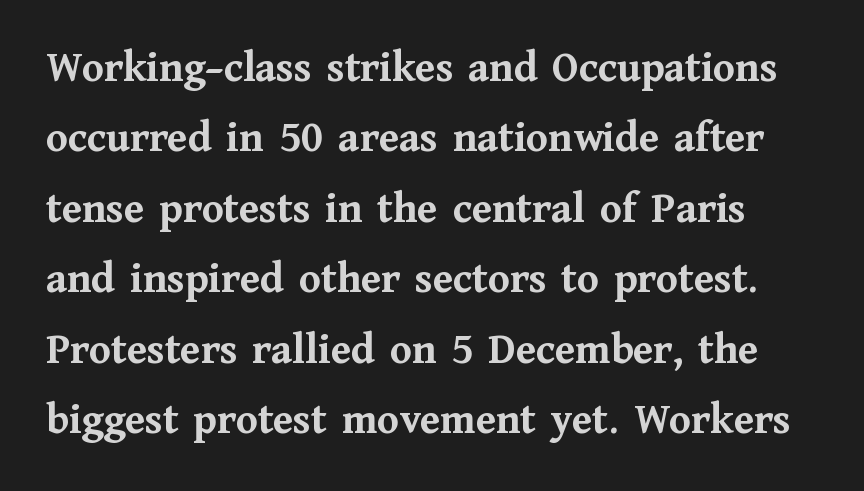
Q: Is the text bold? A: Yes.
Q: Is the text italic (slanted)? A: No, it is upright.
Q: Is the typeface a serif or a sans-serif typeface? A: Serif.
Q: Is the text underlined? A: No.
Q: Is the spacing between letters normal or unusually wide? A: Normal.
Q: Is the spacing between lines tight, normal or loose? A: Normal.
Q: Width (condensed, normal, or wide)? A: Normal.
Q: Stroke contrast? A: Medium.
Q: x-height? A: Medium.
Q: Monospaced? A: No.
